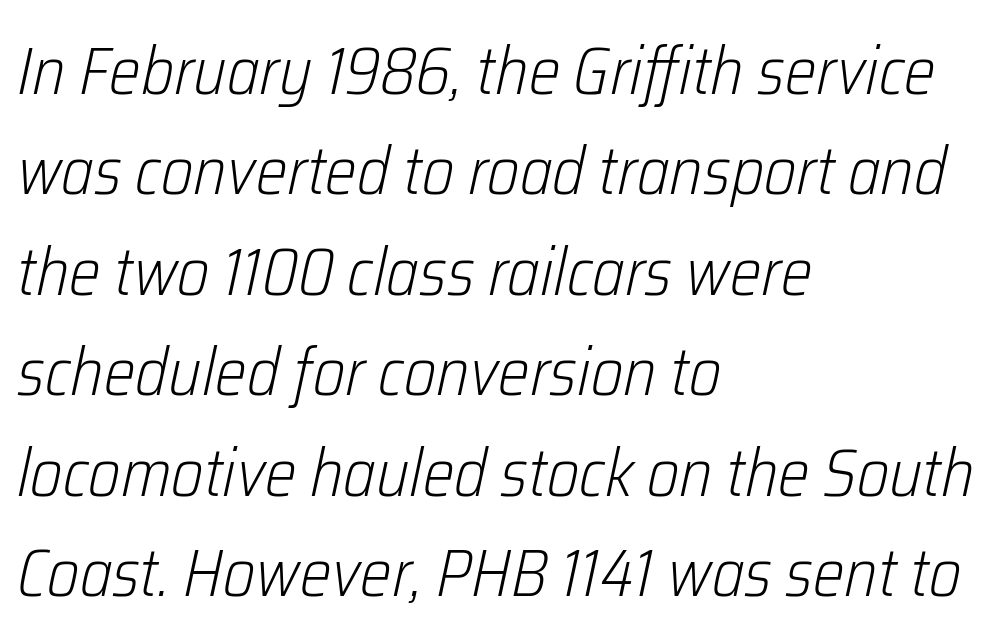
Does the copy run flush right? No — it runs flush left. Do the characters align in a grid? No, the font is proportional. On a weight scale, this lands at 450 or below. The specimen omits any rule beneath the text block's lines. Is there much room between lines? A standard amount, neither cramped nor airy. What stands out about the letter spacing? Nothing — it is the standard amount.
